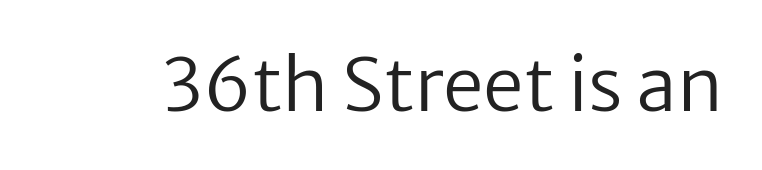
Notice how the stems are strictly vertical — no italics here. There is no visible air inserted between adjacent glyphs. Look at the bottom of the vertical strokes: they stop flat, with no serifs. The font is comparable to plain body text, perhaps lighter. Anything drawn beneath the words? Only blank space.
